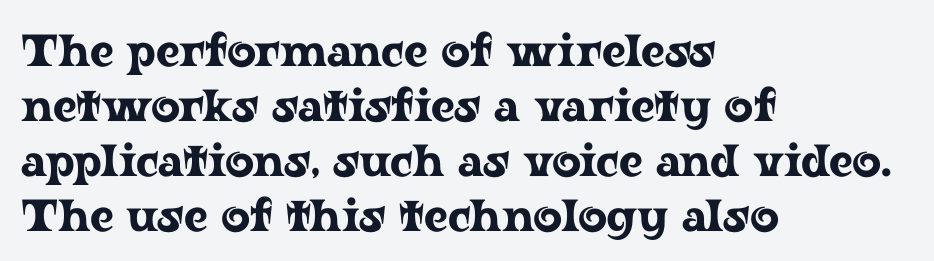
The image shows 45 px wide serif type, upright; set left-aligned, line spacing 1.22x, normal letter spacing, not underlined; low stroke contrast and a medium x-height.
